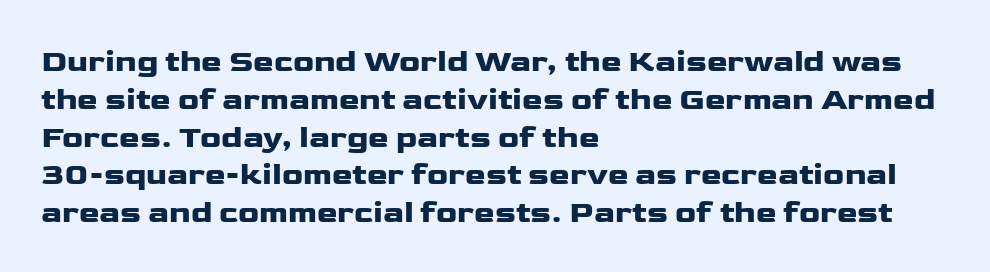
Caption: standard tracking, unaltered. Font category for this specimen: sans-serif. Typeset ragged right — the left edge is the straight one. Clear beneath every line of the passage.
